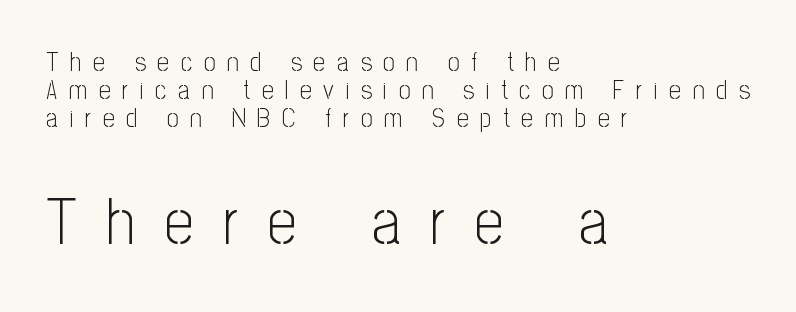
This sample trades vertical openness for compactness between lines. This rendering employs a face without finishing strokes, i.e., a sans-serif. The rendering uses natural spacing where letterforms have individual widths. Characters follow at a spacing far wider than the type designer built in. The rendering anchors every line to the left-hand side. Counters stay open thanks to moderate or lighter strokes.
